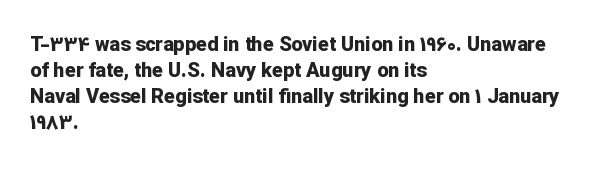
The image shows 20 px bold type, upright; set left-aligned, normal line spacing (1.3x), normal letter spacing, not underlined.
